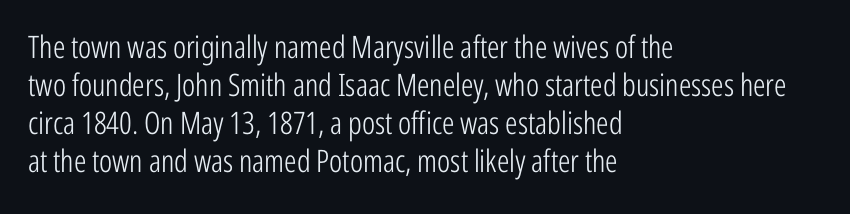
{"serif": "no", "italic": "no", "bold": "no", "weight": "light", "width": "condensed", "stroke_contrast": "low", "x_height": "medium", "monospaced": "no", "underline": "no", "align": "left", "line_spacing_ratio": 1.23, "letter_spacing": "normal", "letter_spacing_em": 0.0, "glyph_px": 31}
